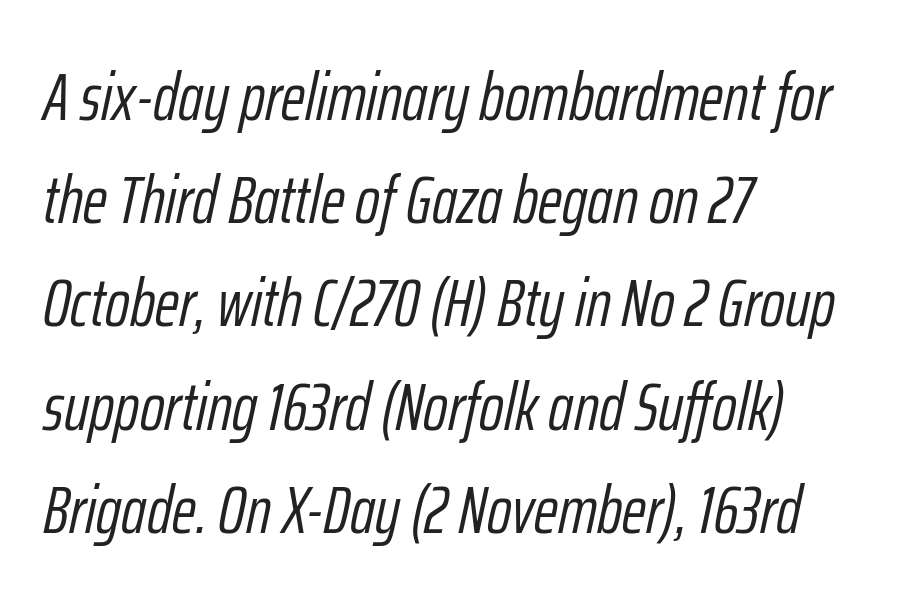
The image shows 67 px light, condensed type, italic (leaning right); set left-aligned, normal line spacing (1.54x), normal letter spacing, not underlined; low stroke contrast and a medium x-height.
